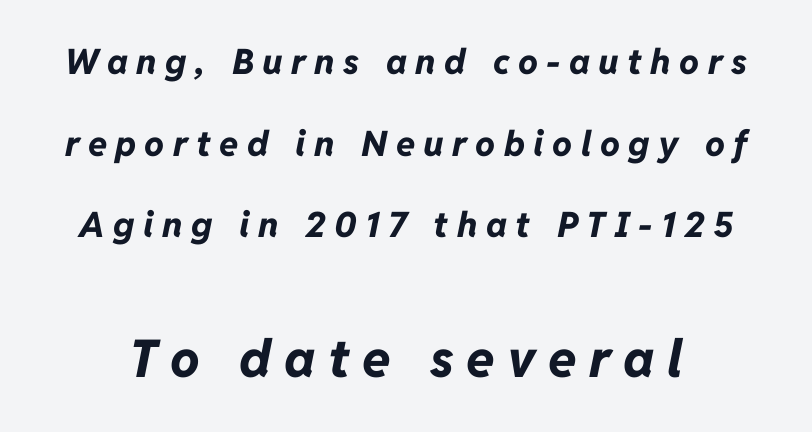
Q: Is the text bold? A: Yes.
Q: Is the text italic (slanted)? A: Yes, it leans right by about 11 degrees.
Q: Is the text underlined? A: No.
Q: Is the spacing between letters normal or unusually wide? A: Unusually wide.
Q: Is the spacing between lines tight, normal or loose? A: Loose.
Q: Which block of text is set in a larger size, the first (top) or the second (bottom)? A: The second (bottom) one.
Q: Width (condensed, normal, or wide)? A: Normal.
Q: Stroke contrast? A: Low.
Q: x-height? A: Medium.
Q: Monospaced? A: No.
